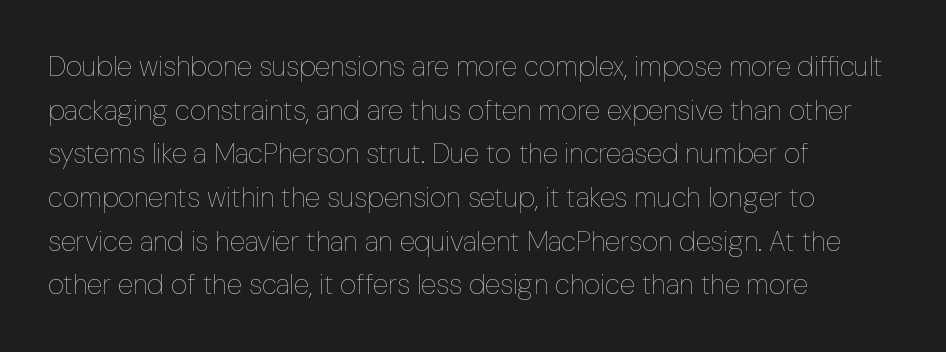
The image shows 28 px thin, condensed type, upright; set left-aligned, normal line spacing (1.56x), normal letter spacing, not underlined; low stroke contrast and a medium x-height.
